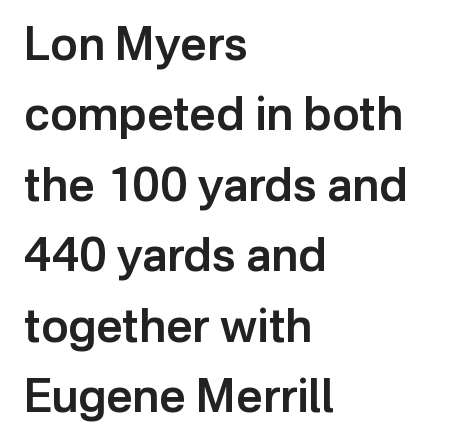
Q: Is the text bold? A: Semi-bold.
Q: Is the text italic (slanted)? A: No, it is upright.
Q: Is the typeface a serif or a sans-serif typeface? A: Sans-serif.
Q: Is the text underlined? A: No.
Q: How is the paragraph aligned? A: Left-aligned.
Q: Is the spacing between letters normal or unusually wide? A: Normal.
Q: Is the spacing between lines tight, normal or loose? A: Normal.
Q: Width (condensed, normal, or wide)? A: Normal.
Q: Stroke contrast? A: Low.
Q: x-height? A: Medium.
Q: Monospaced? A: No.
